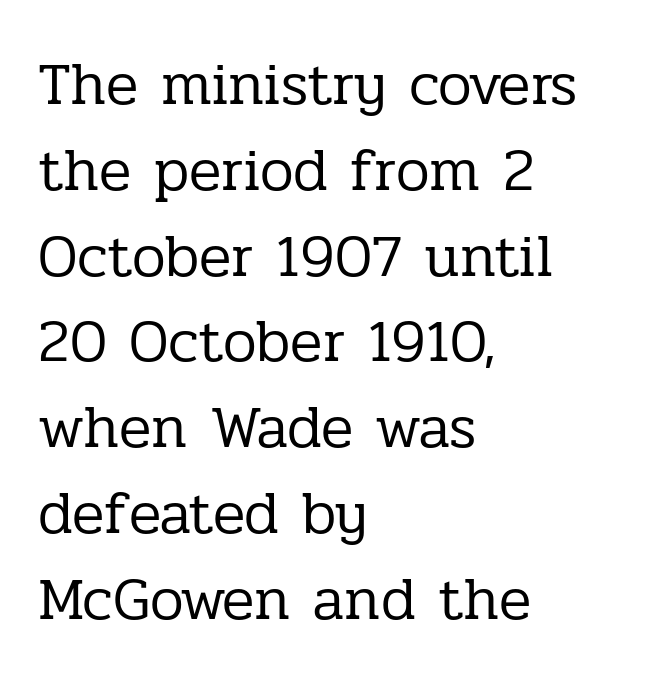
Q: Is the text bold? A: No.
Q: Is the text italic (slanted)? A: No, it is upright.
Q: Is the typeface a serif or a sans-serif typeface? A: Serif.
Q: Is the text underlined? A: No.
Q: How is the paragraph aligned? A: Left-aligned.
Q: Is the spacing between letters normal or unusually wide? A: Normal.
Q: Is the spacing between lines tight, normal or loose? A: Normal.
Q: Width (condensed, normal, or wide)? A: Normal.
Q: Stroke contrast? A: Low.
Q: x-height? A: Medium.
Q: Monospaced? A: No.
